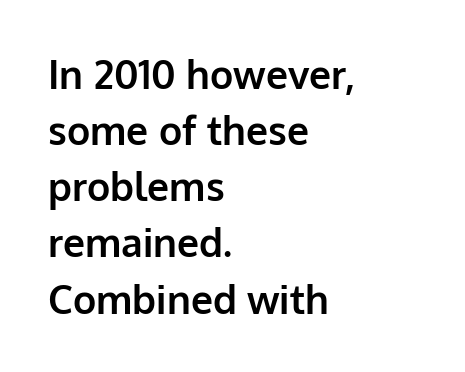
{"serif": "no", "italic": "no", "bold": "yes", "weight": "bold", "width": "normal", "stroke_contrast": "low", "x_height": "medium", "monospaced": "no", "underline": "no", "align": "left", "line_spacing": "normal", "line_spacing_ratio": 1.44, "letter_spacing": "normal", "letter_spacing_em": 0.0, "glyph_px": 39}
